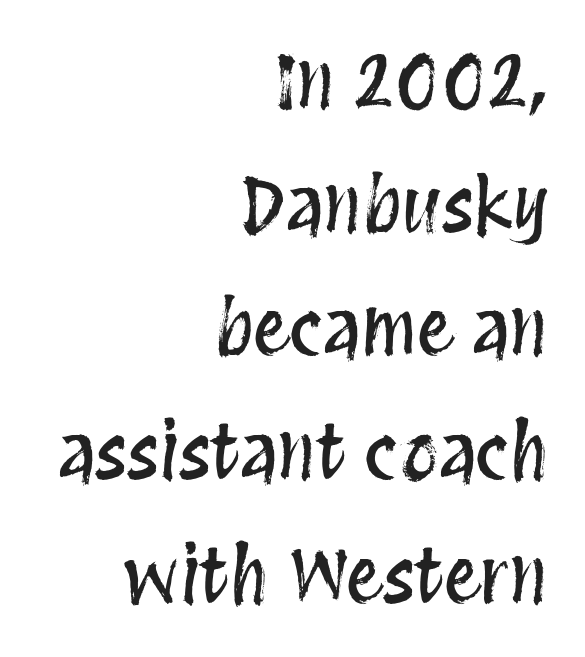
Q: Is the text italic (slanted)? A: No, it is upright.
Q: Is the text underlined? A: No.
Q: How is the paragraph aligned? A: Right-aligned.
Q: Is the spacing between letters normal or unusually wide? A: Normal.
Q: Is the spacing between lines tight, normal or loose? A: Normal.
Q: Width (condensed, normal, or wide)? A: Condensed.
Q: Stroke contrast? A: Medium.
Q: x-height? A: Large.
Q: Monospaced? A: No.
